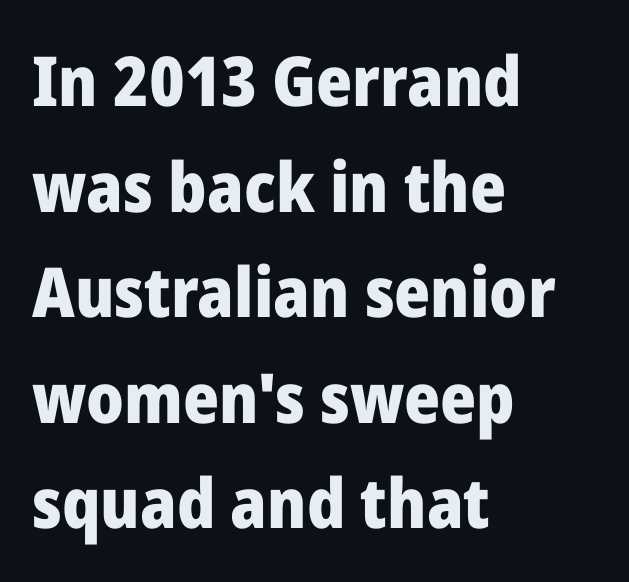
{"serif": "no", "italic": "no", "bold": "yes", "weight": "heavy", "width": "normal", "stroke_contrast": "low", "x_height": "medium", "monospaced": "no", "underline": "no", "align": "left", "line_spacing": "normal", "line_spacing_ratio": 1.53, "letter_spacing": "normal", "letter_spacing_em": 0.0, "glyph_px": 69}
